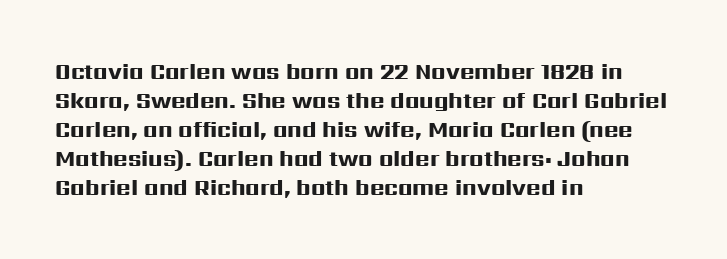
{"italic": "no", "bold": "yes", "underline": "no", "align": "left", "line_spacing": "normal", "line_spacing_ratio": 1.32, "letter_spacing": "normal", "letter_spacing_em": 0.0, "glyph_px": 22}
